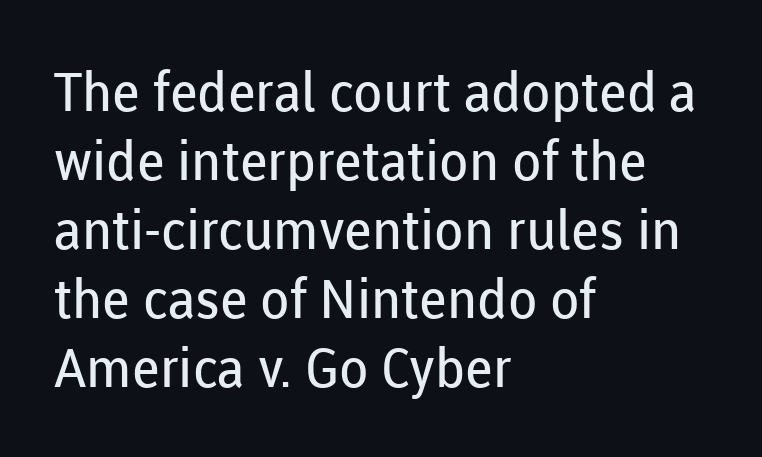
Q: Is the text bold? A: No.
Q: Is the text italic (slanted)? A: No, it is upright.
Q: Is the typeface a serif or a sans-serif typeface? A: Sans-serif.
Q: Is the text underlined? A: No.
Q: How is the paragraph aligned? A: Left-aligned.
Q: Is the spacing between letters normal or unusually wide? A: Normal.
Q: Is the spacing between lines tight, normal or loose? A: Normal.
Q: Width (condensed, normal, or wide)? A: Normal.
Q: Stroke contrast? A: Low.
Q: x-height? A: Medium.
Q: Monospaced? A: No.
